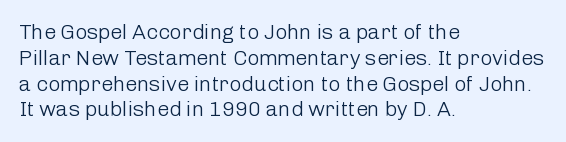
Visually the block forms a straight wall on the left and a jagged coastline on the right. This sample uses plain, unmodified letter spacing. The face looks like a standard text weight, possibly lighter. Check under the words: just untouched page. Does the lettering tilt? It doesn't — this is upright.
